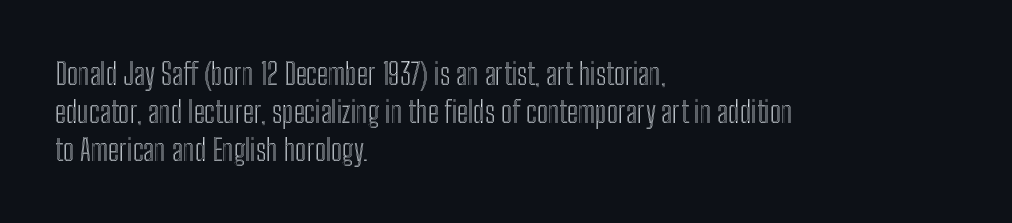
The image shows 30 px condensed type, upright; set left-aligned, normal line spacing (1.26x), normal letter spacing, not underlined; a medium x-height.
